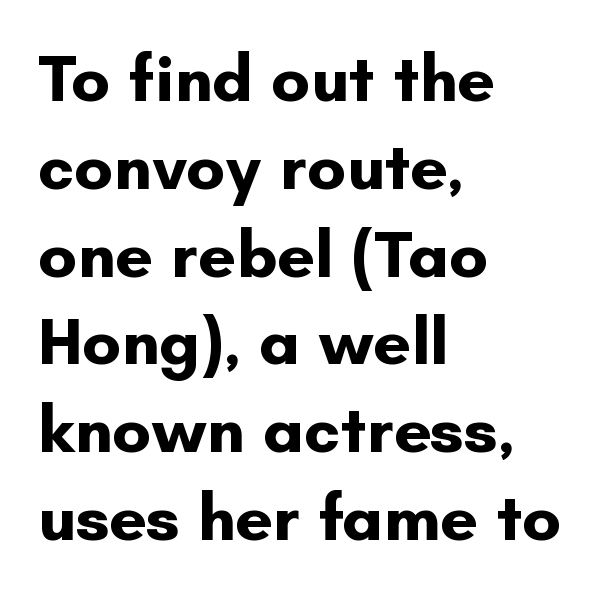
The image shows 67 px bold sans-serif type, upright; set left-aligned, normal line spacing (1.31x), normal letter spacing, not underlined; low stroke contrast and a small x-height.
